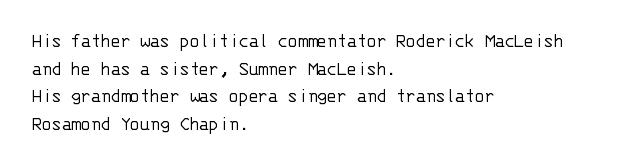
Q: Is the text bold? A: No.
Q: Is the text italic (slanted)? A: No, it is upright.
Q: Is the text underlined? A: No.
Q: How is the paragraph aligned? A: Left-aligned.
Q: Is the spacing between letters normal or unusually wide? A: Normal.
Q: Is the spacing between lines tight, normal or loose? A: Normal.
